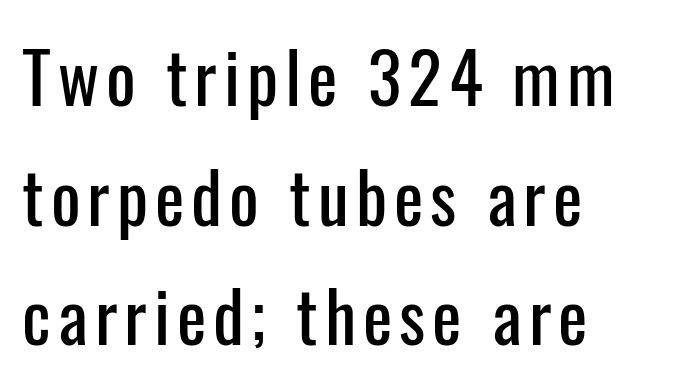
Each letter's strokes conclude bluntly, with no projecting serifs. No italicization has been applied; the sample stays upright. Varying glyph widths throughout — classic text-font behaviour. The lines are quadded left.
